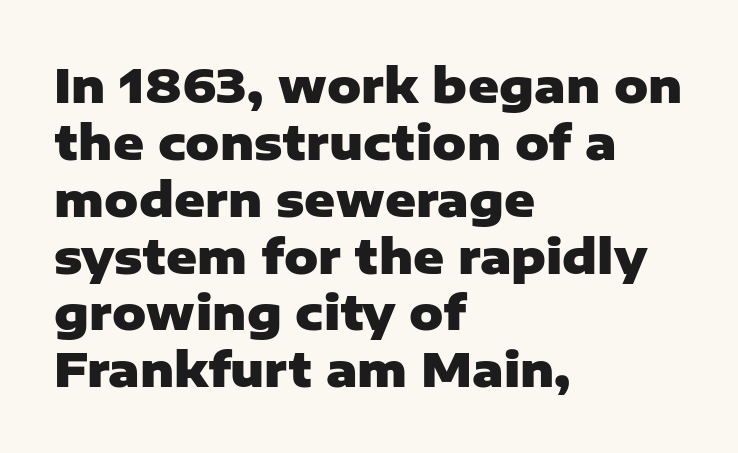
Q: Is the text bold? A: Yes.
Q: Is the text italic (slanted)? A: No, it is upright.
Q: Is the typeface a serif or a sans-serif typeface? A: Sans-serif.
Q: Is the text underlined? A: No.
Q: How is the paragraph aligned? A: Left-aligned.
Q: Is the spacing between letters normal or unusually wide? A: Normal.
Q: Width (condensed, normal, or wide)? A: Normal.
Q: Stroke contrast? A: Low.
Q: x-height? A: Medium.
Q: Monospaced? A: No.
